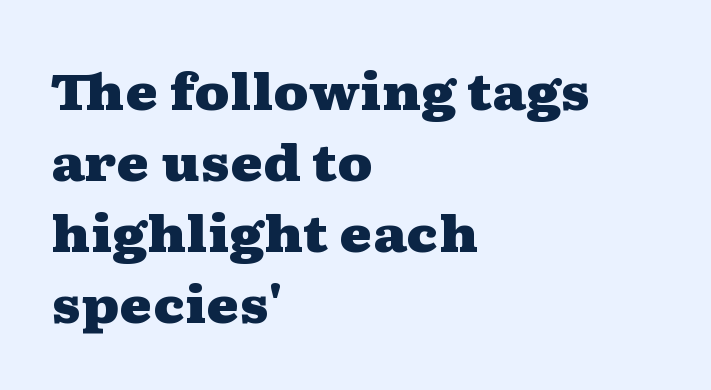
The gap between lines stays unmarked. Observe the ordinary spacing: letters are neighbours, not strangers. Do the characters align in a grid? No, the font is proportional. Type style note: has serifs. Summary of vertical rhythm: regular, with standard interline spacing. Characters remain perfectly vertical along every line.
